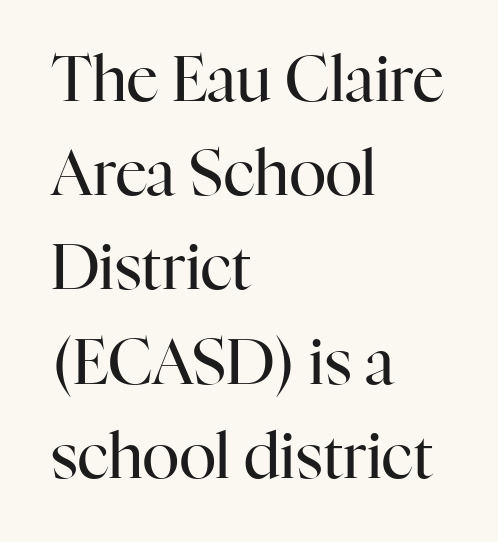
The image shows 62 px regular-weight serif type, upright; set left-aligned, normal line spacing (1.52x), normal letter spacing, not underlined; high stroke contrast and a medium x-height.
